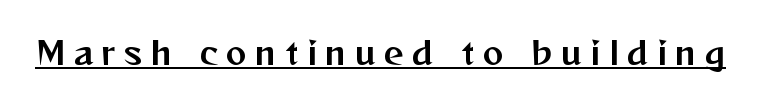
{"serif": "no", "italic": "no", "width": "normal", "stroke_contrast": "medium", "x_height": "medium", "monospaced": "no", "underline": "yes", "letter_spacing": "wide", "letter_spacing_em": 0.28, "glyph_px": 31}
